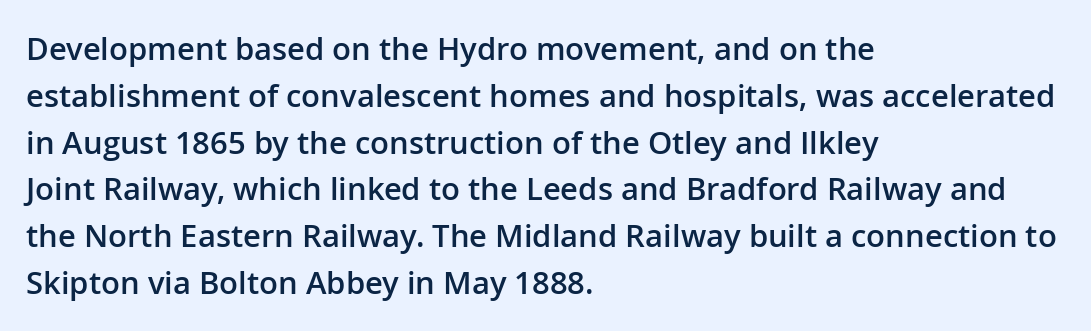
{"serif": "no", "italic": "no", "bold": "semi", "weight": "semibold", "width": "normal", "stroke_contrast": "low", "x_height": "medium", "monospaced": "no", "underline": "no", "align": "left", "line_spacing": "normal", "line_spacing_ratio": 1.51, "letter_spacing": "normal", "letter_spacing_em": 0.0, "glyph_px": 31}
